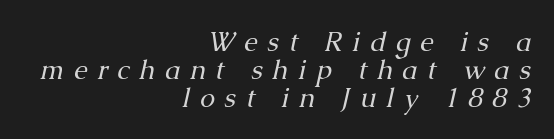
Q: Is the text bold? A: No.
Q: Is the text italic (slanted)? A: Yes, it leans right by about 13 degrees.
Q: Is the text underlined? A: No.
Q: How is the paragraph aligned? A: Right-aligned.
Q: Is the spacing between letters normal or unusually wide? A: Unusually wide.
Q: Is the spacing between lines tight, normal or loose? A: Tight.
